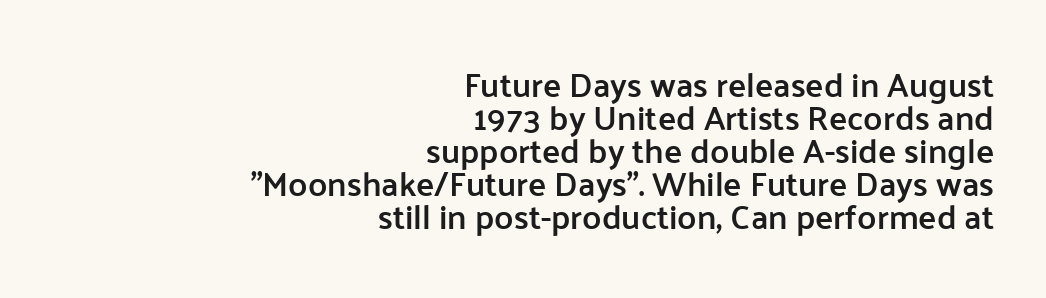
What kind of face is this? One without serifs — a sans. The glyphs have the mass of a demibold cut, below bold. Students, note that the glyphs here touch the page at normal intervals. These lines were composed using upright roman letters. Looks like regular typesetting: each glyph gets only the width it needs.
